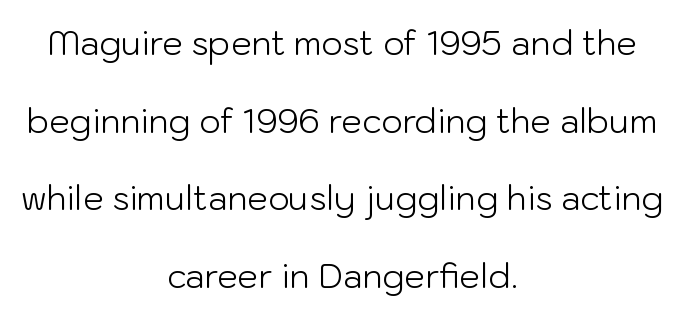
{"serif": "no", "italic": "no", "bold": "no", "weight": "light", "width": "normal", "stroke_contrast": "low", "x_height": "medium", "monospaced": "no", "underline": "no", "align": "center", "line_spacing": "loose", "line_spacing_ratio": 2.35, "letter_spacing": "normal", "letter_spacing_em": 0.0, "glyph_px": 33}
